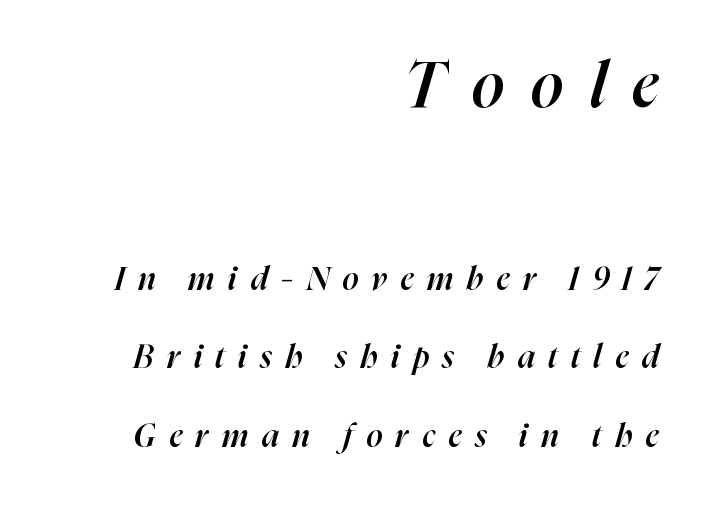
{"italic": "yes", "lean": "right", "slant_degrees": 16, "bold": "semi", "weight": "semibold", "width": "normal", "stroke_contrast": "high", "x_height": "medium", "monospaced": "no", "underline": "no", "align": "right", "line_spacing": "loose", "line_spacing_ratio": 2.46, "letter_spacing": "wide", "letter_spacing_em": 0.42, "larger_block": "first", "size_ratio": 2.0, "glyph_px": 64}
